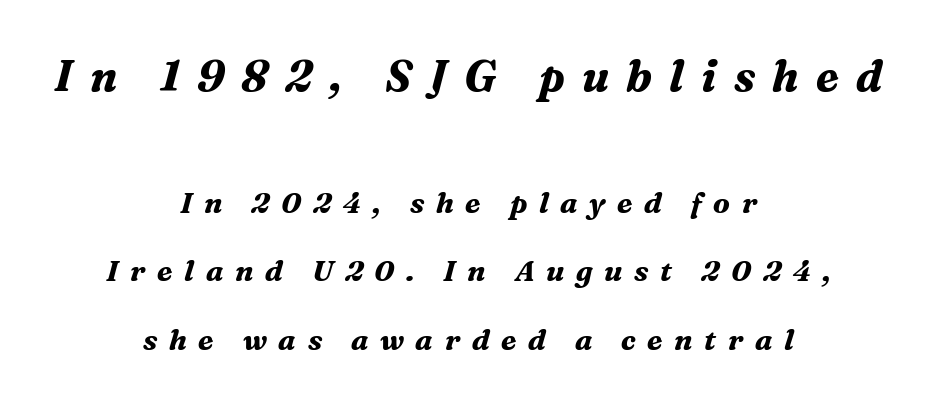
{"serif": "yes", "italic": "yes", "lean": "right", "slant_degrees": 16, "bold": "yes", "weight": "bold", "width": "normal", "stroke_contrast": "medium", "x_height": "medium", "monospaced": "no", "underline": "no", "align": "center", "line_spacing": "loose", "line_spacing_ratio": 2.36, "letter_spacing": "wide", "letter_spacing_em": 0.4, "larger_block": "first", "size_ratio": 1.48, "glyph_px": 43}
